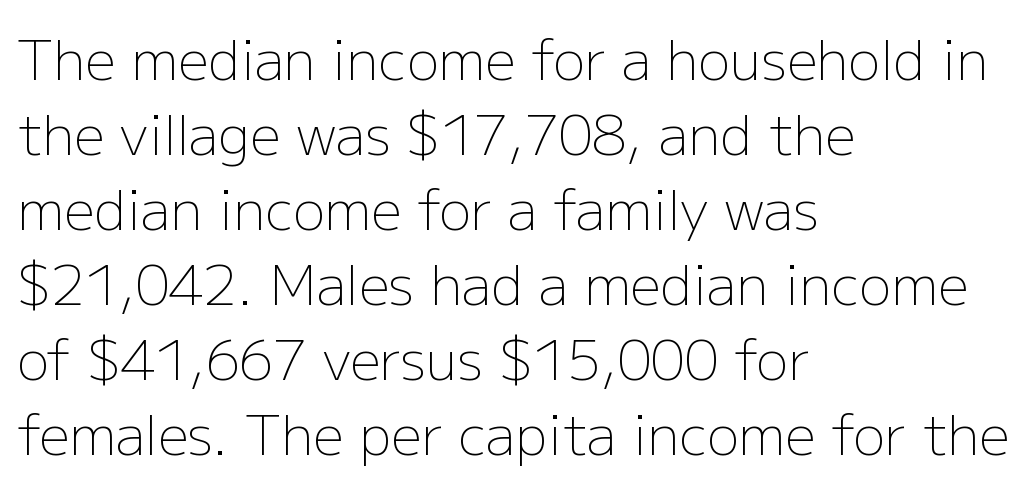
{"serif": "no", "italic": "no", "bold": "no", "weight": "light", "width": "normal", "stroke_contrast": "low", "x_height": "medium", "monospaced": "no", "underline": "no", "align": "left", "line_spacing": "normal", "line_spacing_ratio": 1.39, "letter_spacing": "normal", "letter_spacing_em": 0.0, "glyph_px": 54}
